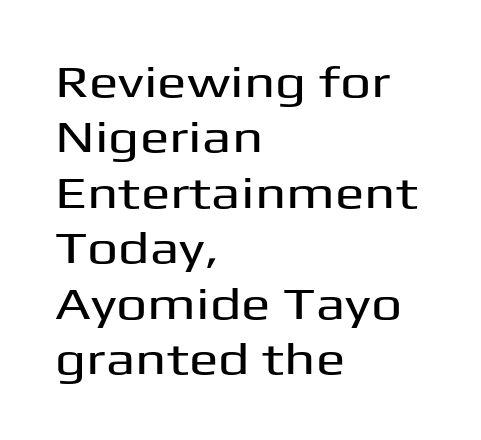
Q: Is the text italic (slanted)? A: No, it is upright.
Q: Is the typeface a serif or a sans-serif typeface? A: Sans-serif.
Q: Is the text underlined? A: No.
Q: How is the paragraph aligned? A: Left-aligned.
Q: Is the spacing between letters normal or unusually wide? A: Normal.
Q: Is the spacing between lines tight, normal or loose? A: Normal.
Q: Width (condensed, normal, or wide)? A: Wide.
Q: Stroke contrast? A: Medium.
Q: x-height? A: Medium.
Q: Monospaced? A: No.
